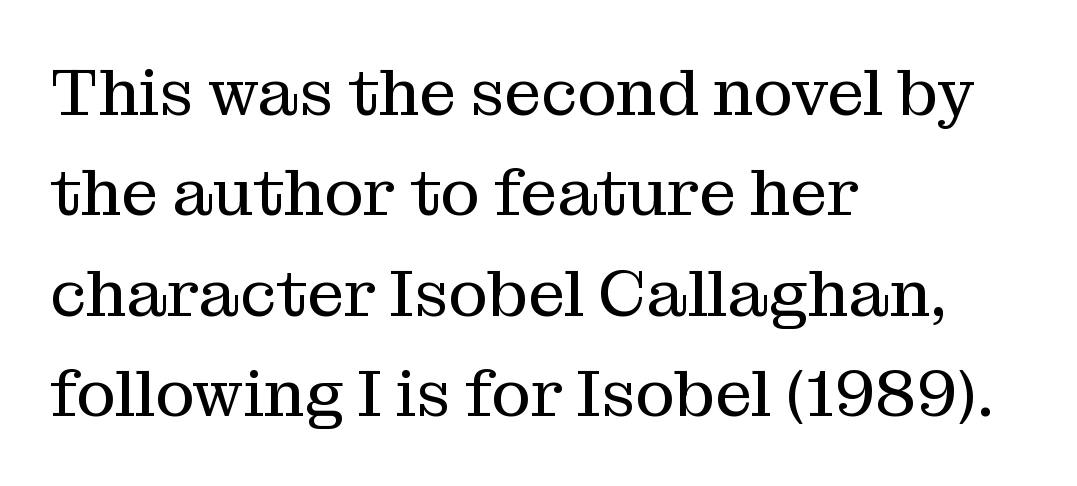
{"serif": "yes", "italic": "no", "bold": "no", "weight": "regular", "width": "normal", "stroke_contrast": "medium", "x_height": "medium", "monospaced": "no", "underline": "no", "align": "left", "line_spacing": "normal", "line_spacing_ratio": 1.52, "letter_spacing": "normal", "letter_spacing_em": 0.0, "glyph_px": 66}
